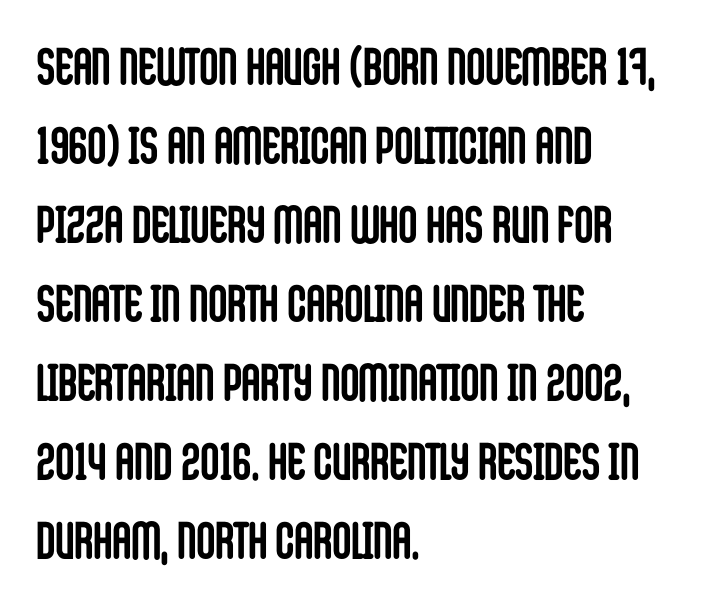
{"serif": "no", "italic": "no", "bold": "yes", "weight": "semibold", "width": "condensed", "stroke_contrast": "low", "x_height": "large", "monospaced": "no", "underline": "no", "align": "left", "line_spacing": "normal", "line_spacing_ratio": 1.52, "letter_spacing": "normal", "letter_spacing_em": 0.0, "glyph_px": 52}
